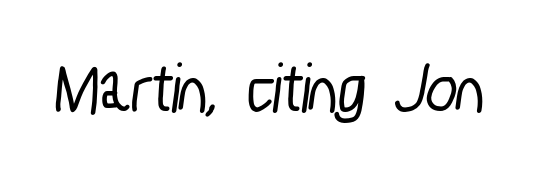
The image shows 73 px condensed sans-serif type; set normal letter spacing, not underlined; low stroke contrast and a medium x-height.
